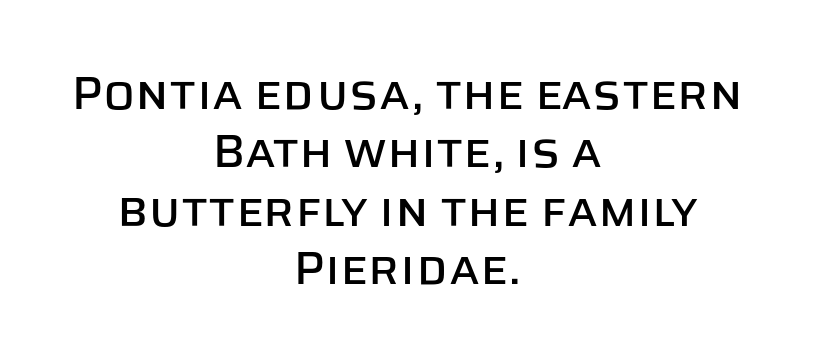
The image shows 47 px sans-serif type, upright; set centered, line spacing 1.24x, normal letter spacing, not underlined; low stroke contrast and a large x-height.
